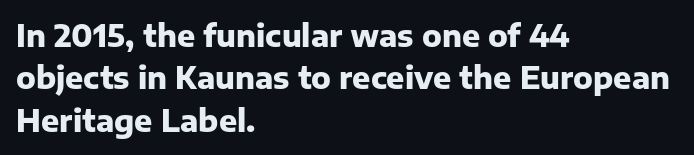
The image shows 30 px heavy sans-serif type, upright; set left-aligned, normal line spacing (1.41x), normal letter spacing, not underlined; low stroke contrast and a medium x-height.
